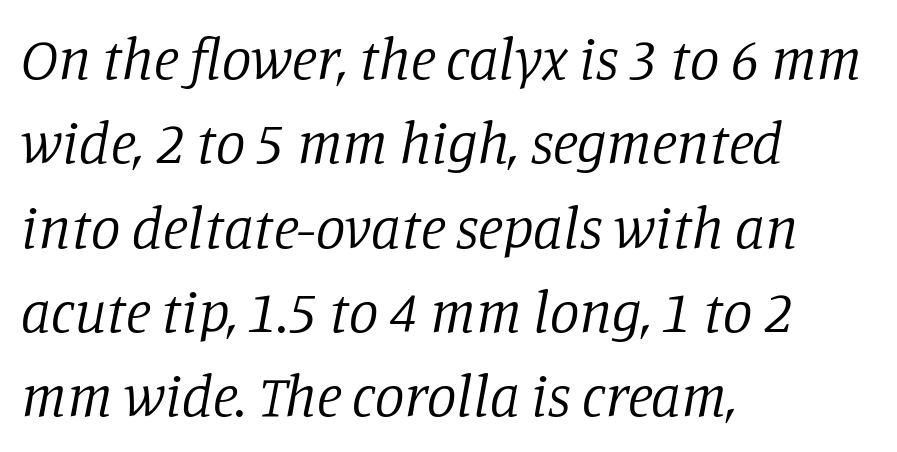
{"serif": "yes", "italic": "yes", "lean": "right", "slant_degrees": 11, "bold": "no", "weight": "regular", "width": "normal", "stroke_contrast": "low", "x_height": "large", "monospaced": "no", "underline": "no", "align": "left", "line_spacing": "normal", "line_spacing_ratio": 1.43, "letter_spacing": "normal", "letter_spacing_em": 0.0, "glyph_px": 59}
